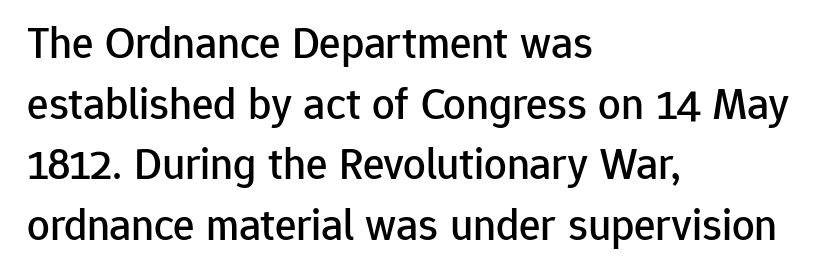
{"serif": "no", "italic": "no", "width": "normal", "stroke_contrast": "low", "x_height": "medium", "monospaced": "no", "underline": "no", "align": "left", "line_spacing": "normal", "line_spacing_ratio": 1.35, "letter_spacing": "normal", "letter_spacing_em": 0.0, "glyph_px": 45}
